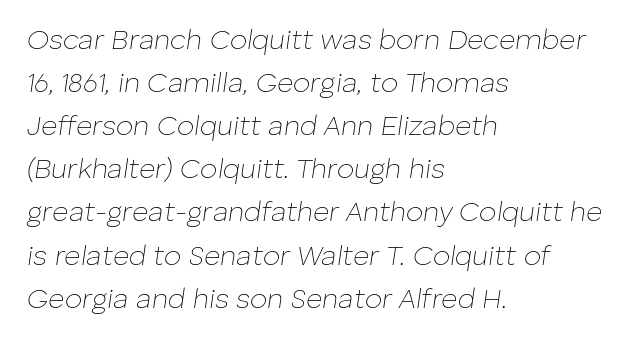
Beneath every word, the page is bare. Casual observation: everything's shoved over to the left. Successive baselines arrive at the customary interval. The text carries the slant typical of an italic or oblique font. The passage shown is typed in a proportional face where columns would drift.
